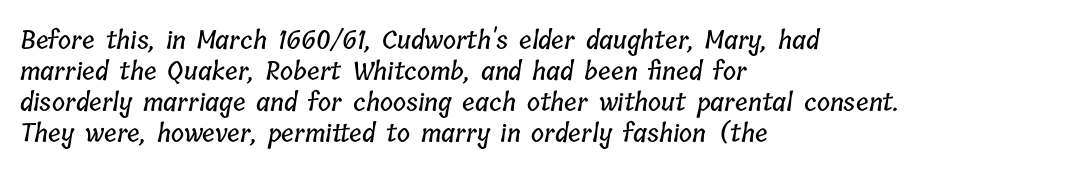
The space beneath each line is pristine and unruled. Compared with typical body copy, the letter spacing here is the same. One-word summary of the alignment: left.
